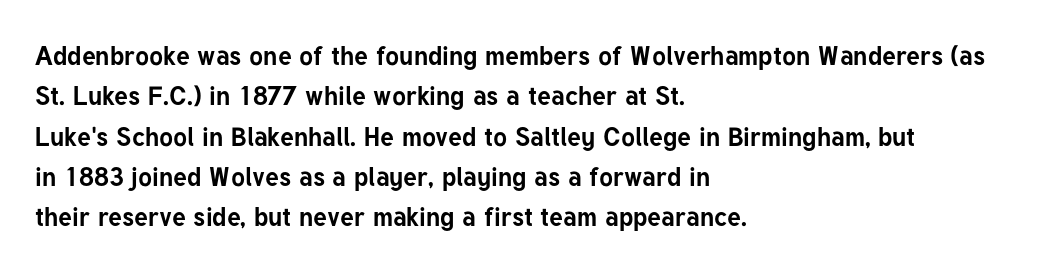
Q: Is the text bold? A: Yes.
Q: Is the text italic (slanted)? A: No, it is upright.
Q: Is the text underlined? A: No.
Q: How is the paragraph aligned? A: Left-aligned.
Q: Is the spacing between letters normal or unusually wide? A: Normal.
Q: Is the spacing between lines tight, normal or loose? A: Normal.
